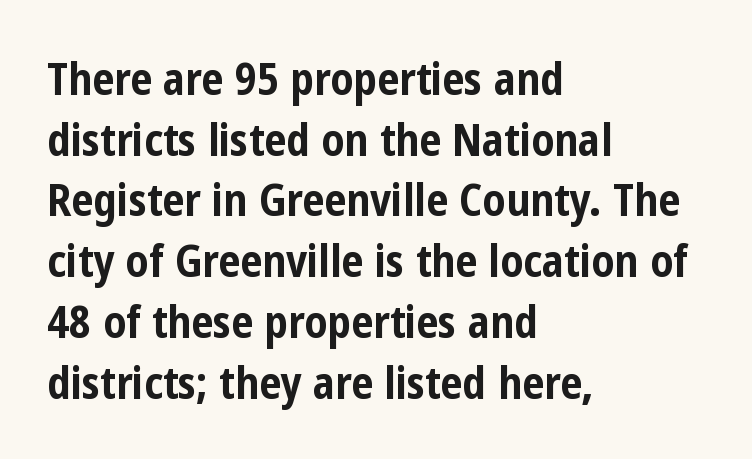
The passage shown is emphatically bold. Think of a printed novel: that variable character pitch is what you see here. Stroke terminals: plain, sans-serif. Compared with typical body copy, the letter spacing here is the same.
